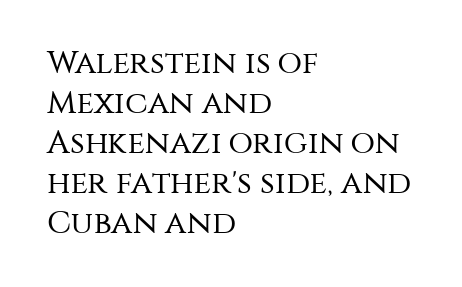
The image shows 32 px regular-weight sans-serif type, upright; set left-aligned, normal line spacing (1.25x), normal letter spacing, not underlined; medium stroke contrast and a large x-height.
